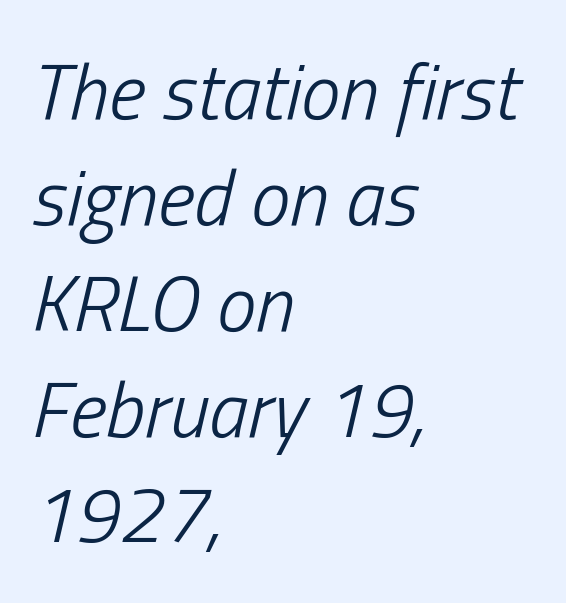
The image shows 79 px light, condensed type, italic (leaning right); set left-aligned, normal line spacing (1.34x), normal letter spacing, not underlined; low stroke contrast and a medium x-height.
